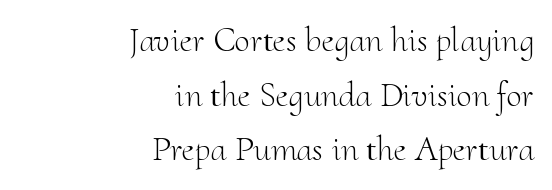
The image shows 35 px light serif type, upright; set right-aligned, normal line spacing (1.56x), normal letter spacing, not underlined; medium stroke contrast and a small x-height.
